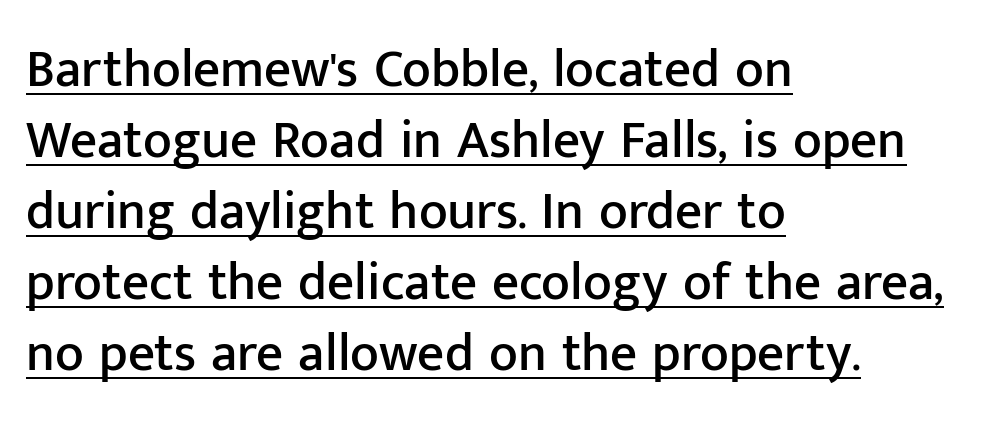
This rendering leaves character spacing at its baseline value. Reading down the block, your eye returns to a fixed left position each line. You can tell it's not italic because the verticals are truly vertical. Students, observe the line beneath the letters — that is underlining. Character widths vary here, with narrow letters taking less room than wide ones. The rows are spaced the way most documents space them.
